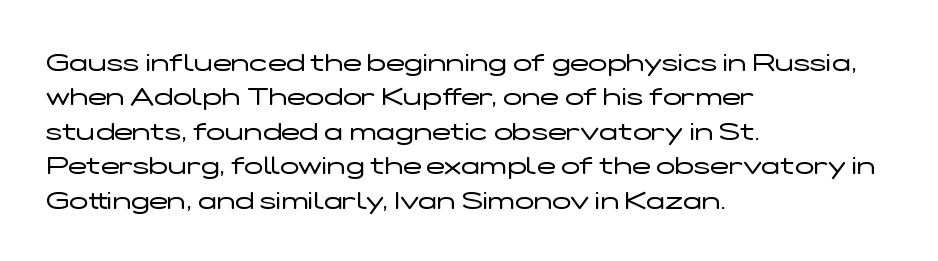
Spacing between characters is what you'd get straight out of the box. The passage shown is not underscored anywhere. The lines in this sample share a left origin and differ only in where they stop. The lines sit at an ordinary, default distance from one another. Is the type heavy? It reads as light-to-regular instead.
